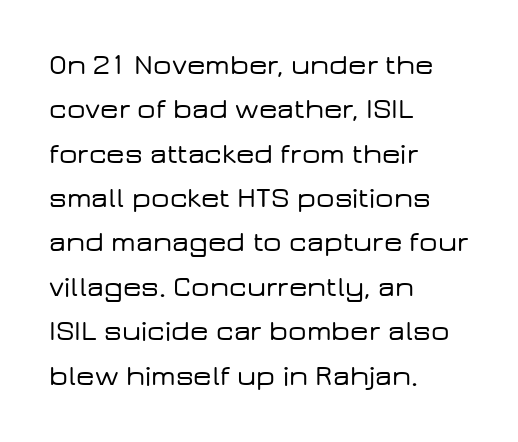
Q: Is the text italic (slanted)? A: No, it is upright.
Q: Is the typeface a serif or a sans-serif typeface? A: Sans-serif.
Q: Is the text underlined? A: No.
Q: How is the paragraph aligned? A: Left-aligned.
Q: Is the spacing between letters normal or unusually wide? A: Normal.
Q: Is the spacing between lines tight, normal or loose? A: Normal.
Q: Width (condensed, normal, or wide)? A: Wide.
Q: Stroke contrast? A: Low.
Q: x-height? A: Medium.
Q: Monospaced? A: No.
